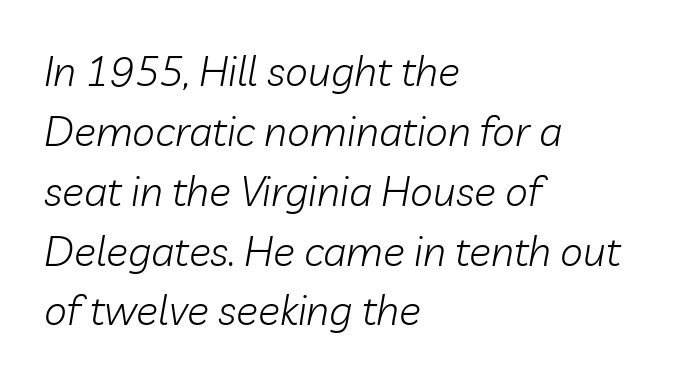
The image shows 41 px light type, italic (leaning right); set left-aligned, normal line spacing (1.46x), normal letter spacing, not underlined; low stroke contrast and a medium x-height.
